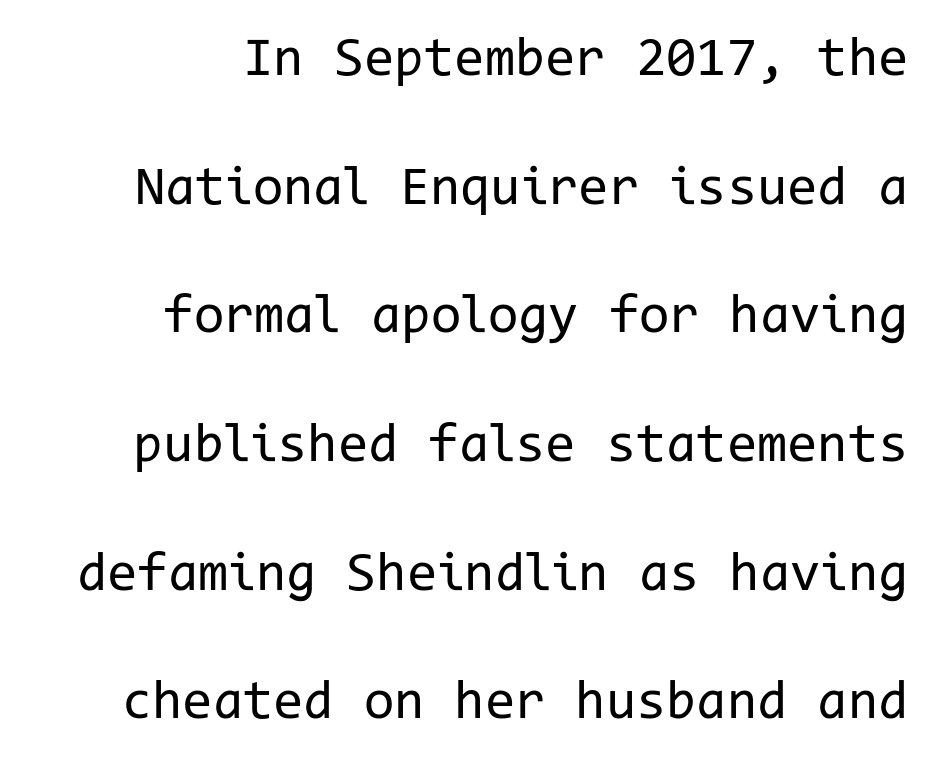
{"serif": "no", "italic": "no", "bold": "no", "weight": "regular", "width": "normal", "stroke_contrast": "low", "x_height": "medium", "monospaced": "yes", "underline": "no", "line_spacing": "loose", "line_spacing_ratio": 2.34, "letter_spacing": "normal", "letter_spacing_em": 0.0, "glyph_px": 55}
